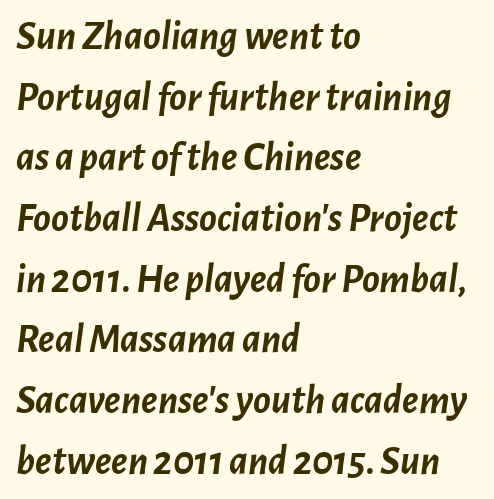
Q: Is the text bold? A: Yes.
Q: Is the text italic (slanted)? A: Yes, it leans right by about 7 degrees.
Q: Is the text underlined? A: No.
Q: How is the paragraph aligned? A: Left-aligned.
Q: Is the spacing between letters normal or unusually wide? A: Normal.
Q: Is the spacing between lines tight, normal or loose? A: Normal.
Q: Width (condensed, normal, or wide)? A: Normal.
Q: Stroke contrast? A: Low.
Q: x-height? A: Medium.
Q: Monospaced? A: No.
